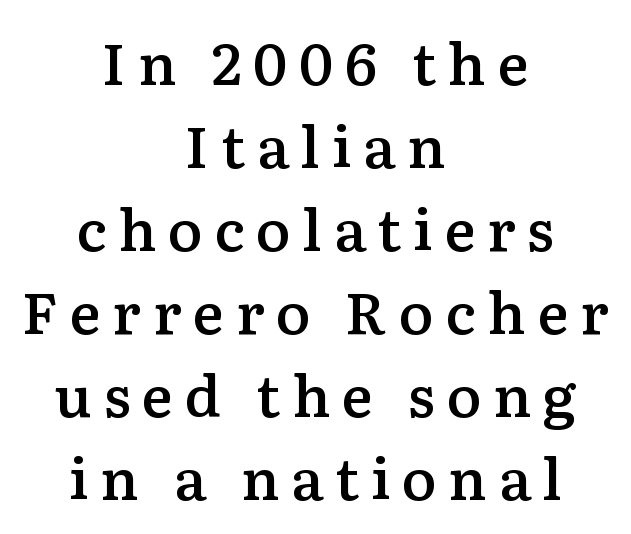
Q: Is the text bold? A: Semi-bold.
Q: Is the text italic (slanted)? A: No, it is upright.
Q: Is the typeface a serif or a sans-serif typeface? A: Serif.
Q: Is the text underlined? A: No.
Q: How is the paragraph aligned? A: Centered.
Q: Is the spacing between letters normal or unusually wide? A: Unusually wide.
Q: Is the spacing between lines tight, normal or loose? A: Normal.
Q: Width (condensed, normal, or wide)? A: Normal.
Q: Stroke contrast? A: Low.
Q: x-height? A: Medium.
Q: Monospaced? A: No.
